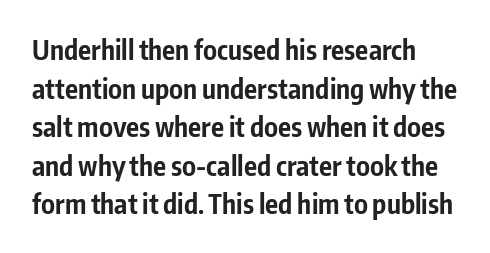
The specimen omits any rule beneath the text block's lines. What weight is shown? A full bold with thick strokes. Nope, not italic — everything's standing straight. Students, observe: this is what conventionally led text looks like.
